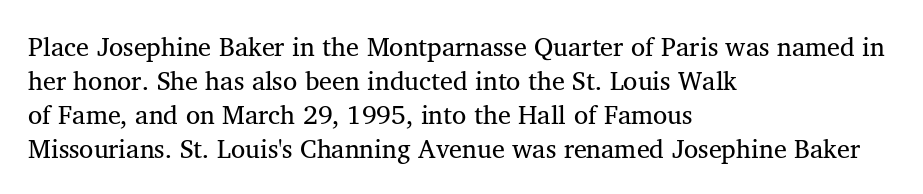
The image shows 26 px text type; set left-aligned, normal line spacing (1.31x), normal letter spacing, not underlined.
